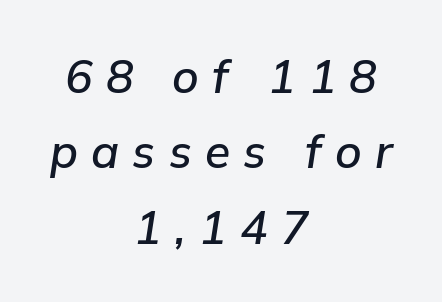
The image shows 46 px text type, italic (leaning right); set centered, normal line spacing (1.64x), unusually wide letter spacing (+0.29 em), not underlined; low stroke contrast and a medium x-height.
